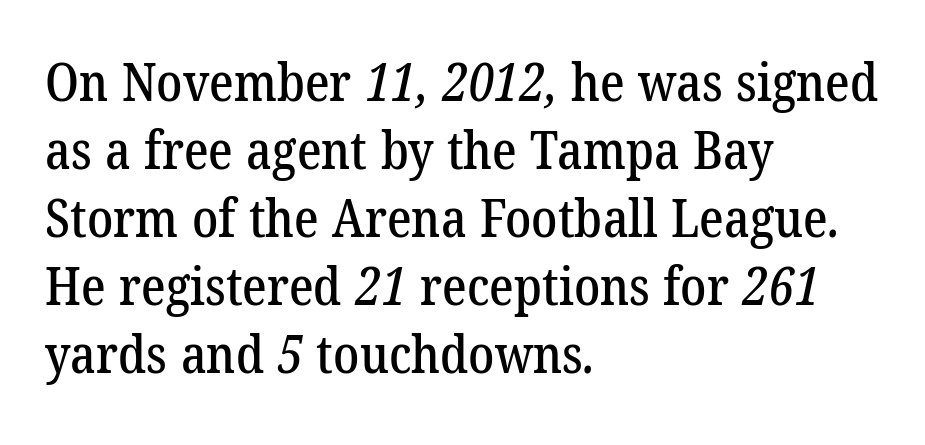
Q: Is the typeface a serif or a sans-serif typeface? A: Serif.
Q: Is the text underlined? A: No.
Q: How is the paragraph aligned? A: Left-aligned.
Q: Is the spacing between letters normal or unusually wide? A: Normal.
Q: Is the spacing between lines tight, normal or loose? A: Normal.
Q: Width (condensed, normal, or wide)? A: Normal.
Q: Stroke contrast? A: Low.
Q: x-height? A: Medium.
Q: Monospaced? A: No.
